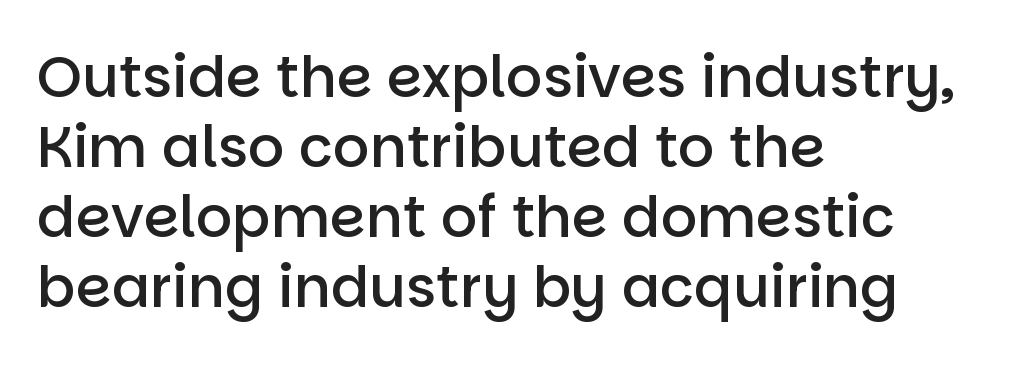
The image shows 57 px semibold sans-serif type, upright; set left-aligned, line spacing 1.23x, normal letter spacing, not underlined; low stroke contrast and a large x-height.
